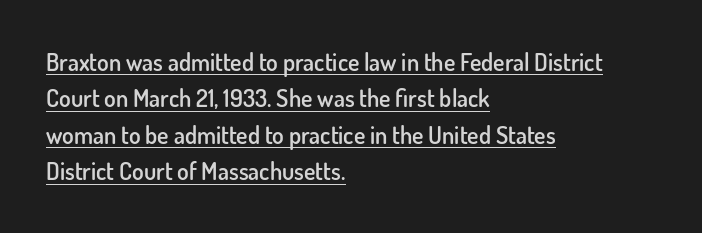
The image shows 24 px text type, upright; set left-aligned, normal line spacing (1.52x), normal letter spacing, underlined.
